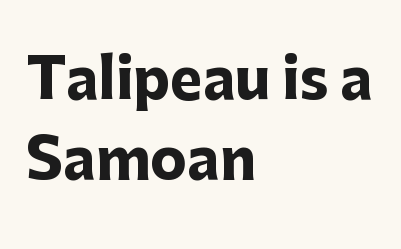
The image shows 55 px heavy sans-serif type, upright; set left-aligned, normal line spacing (1.46x), normal letter spacing, not underlined; low stroke contrast and a medium x-height.
